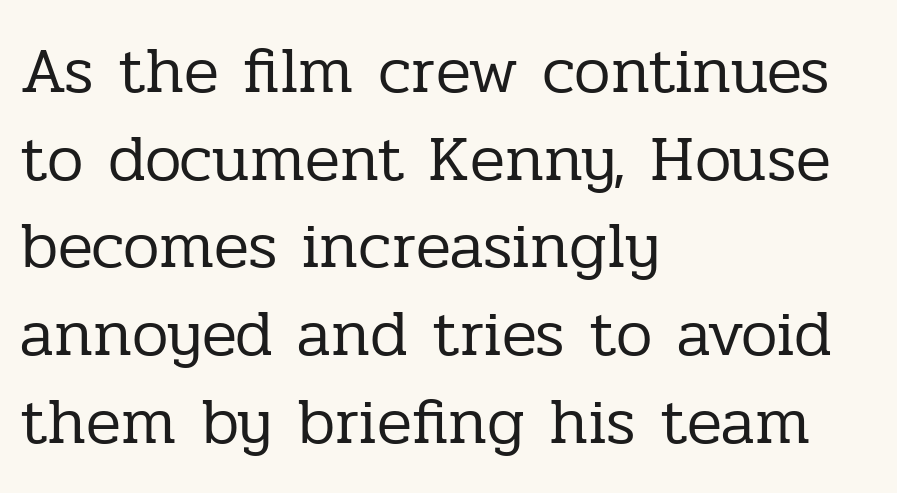
Q: Is the text bold? A: No.
Q: Is the text italic (slanted)? A: No, it is upright.
Q: Is the typeface a serif or a sans-serif typeface? A: Serif.
Q: Is the text underlined? A: No.
Q: How is the paragraph aligned? A: Left-aligned.
Q: Is the spacing between letters normal or unusually wide? A: Normal.
Q: Is the spacing between lines tight, normal or loose? A: Normal.
Q: Width (condensed, normal, or wide)? A: Normal.
Q: Stroke contrast? A: Low.
Q: x-height? A: Medium.
Q: Monospaced? A: No.
